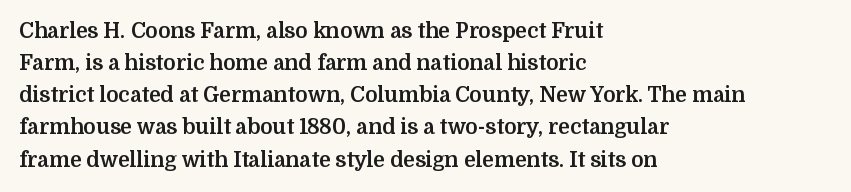
{"italic": "no", "bold": "yes", "underline": "no", "align": "left", "line_spacing": "normal", "line_spacing_ratio": 1.53, "letter_spacing": "normal", "letter_spacing_em": 0.0, "glyph_px": 21}
